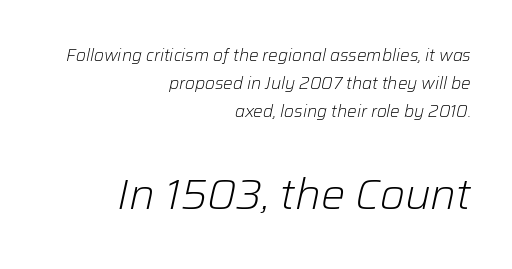
Q: Is the text bold? A: No.
Q: Is the text italic (slanted)? A: Yes, it leans right by about 12 degrees.
Q: Is the text underlined? A: No.
Q: How is the paragraph aligned? A: Right-aligned.
Q: Is the spacing between letters normal or unusually wide? A: Normal.
Q: Is the spacing between lines tight, normal or loose? A: Normal.
Q: Which block of text is set in a larger size, the first (top) or the second (bottom)? A: The second (bottom) one.
Q: Width (condensed, normal, or wide)? A: Normal.
Q: Stroke contrast? A: Low.
Q: x-height? A: Medium.
Q: Monospaced? A: No.
